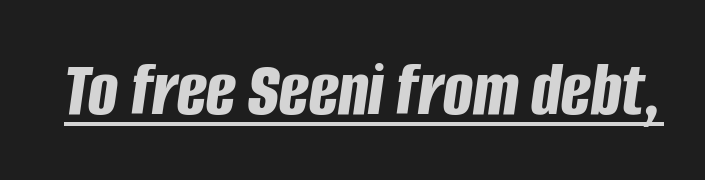
This sample uses an oblique cut, with every glyph tilted off the vertical. Plenty of ink on the page — the face is bold. Underline: present. Character widths vary here, with narrow letters taking less room than wide ones. A typesetter would call this zero additional tracking.
